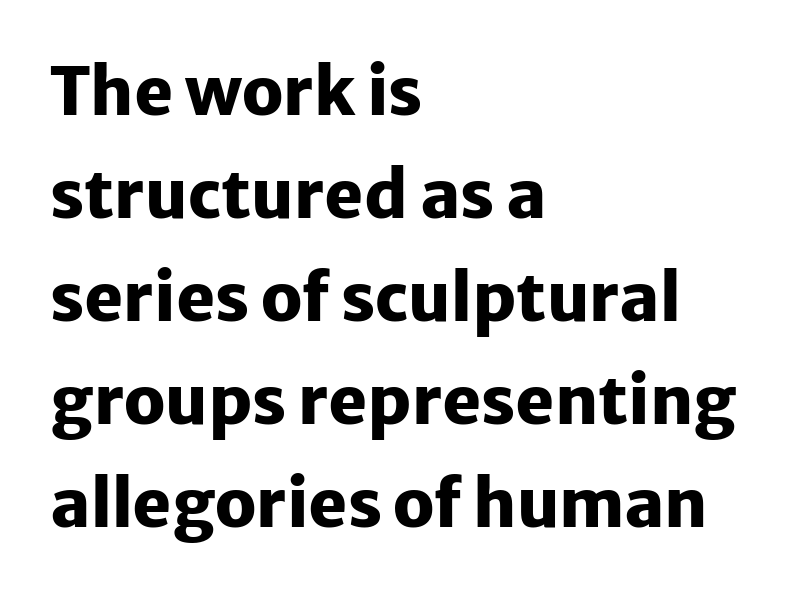
The image shows 66 px heavy sans-serif type, upright; set left-aligned, normal line spacing (1.56x), normal letter spacing, not underlined; low stroke contrast and a medium x-height.
